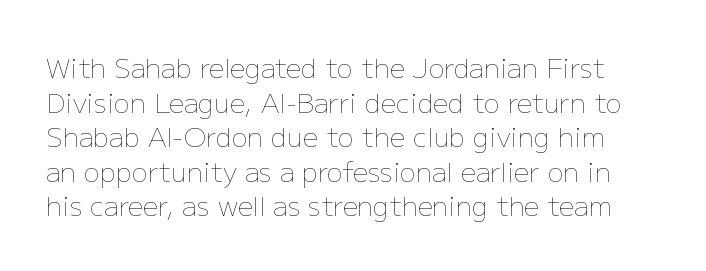
The face looks like a standard text weight, possibly lighter. Compared with typical body copy, the letter spacing here is the same. The strip under each line holds only bare page. Do the letters lean? They stand straight. In terms of leading, this rendering sits right in the middle.
